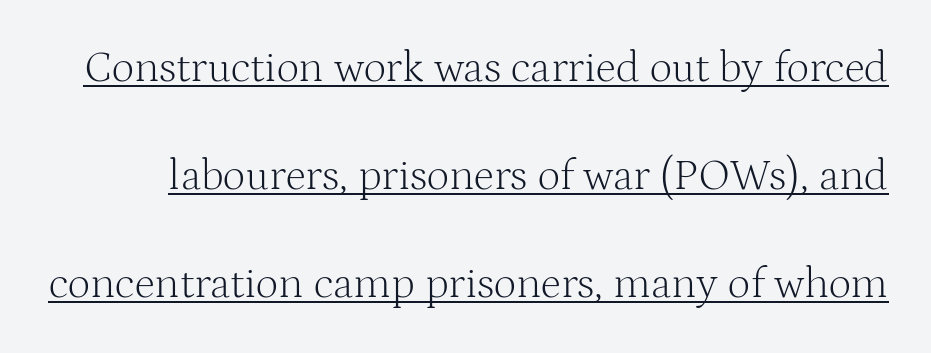
The leading is generous, giving the passage an open texture. A quiet, ordinary-to-light weight characterises the typeface. The font family rendered here belongs to the serif group. Check the space under the baseline: a stroke is drawn there. Designer's note — italics off, roman on.
